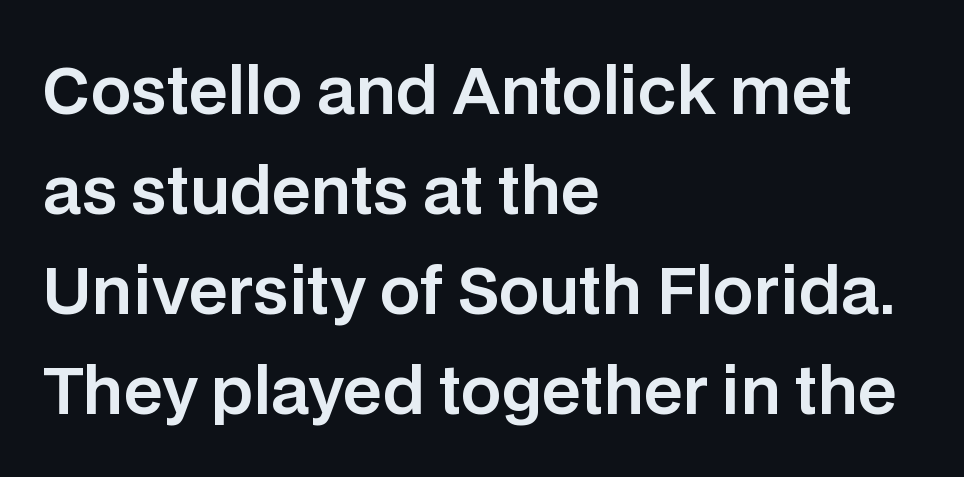
A student would call this left alignment; a typographer would say flush left, rag right. Looks like regular typesetting: each glyph gets only the width it needs. This sample uses a sans-serif face. The area under the type is left untouched. You could call the tracking neutral — neither tight nor loose.
